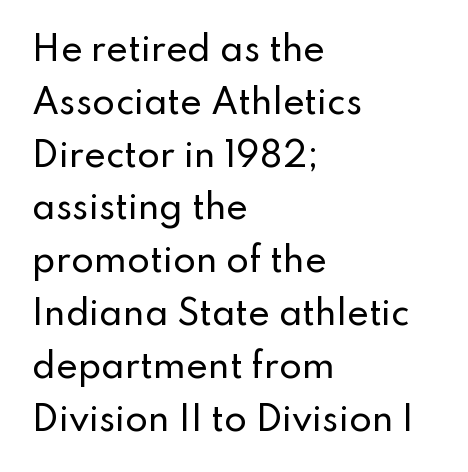
{"serif": "no", "italic": "no", "width": "normal", "stroke_contrast": "low", "x_height": "small", "monospaced": "no", "underline": "no", "align": "left", "line_spacing": "normal", "line_spacing_ratio": 1.6, "letter_spacing": "normal", "letter_spacing_em": 0.0, "glyph_px": 33}
